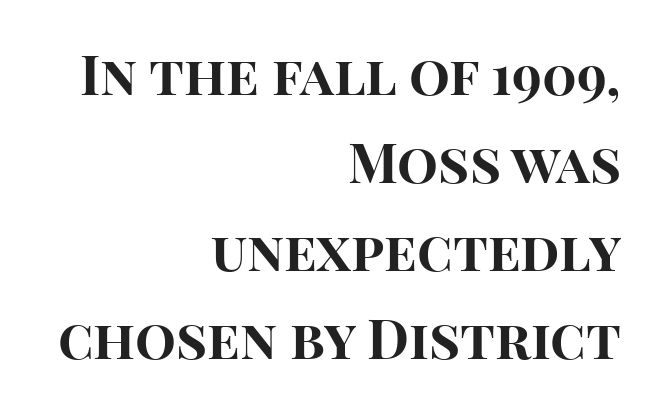
What stands out about the letter spacing? Nothing — it is the standard amount. What kind of face is this? One without serifs — a sans. Notice how the passage keeps a crisp vertical edge on the right only. The passage shown is typed in a proportional face where columns would drift.
